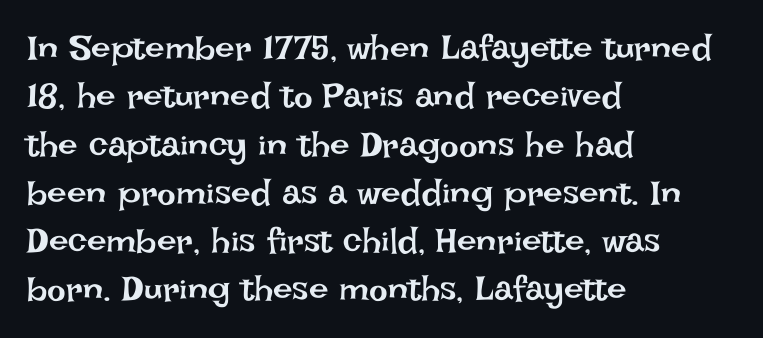
The image shows 35 px regular-weight type, upright; set left-aligned, normal line spacing (1.38x), normal letter spacing, not underlined; low stroke contrast and a large x-height.
